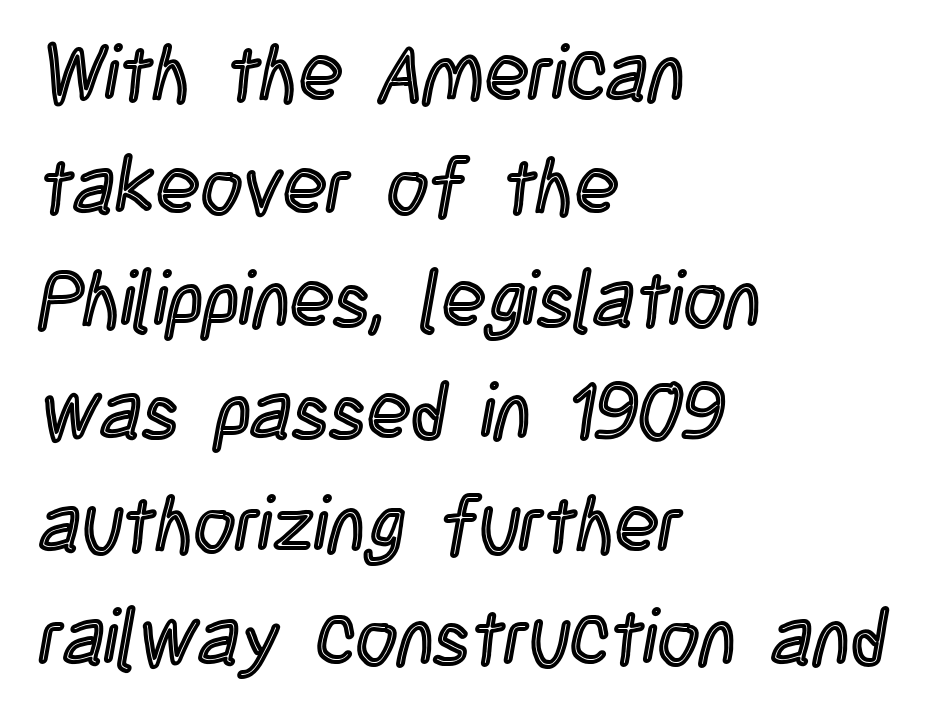
Q: Is the text italic (slanted)? A: Yes.
Q: Is the text underlined? A: No.
Q: How is the paragraph aligned? A: Left-aligned.
Q: Is the spacing between letters normal or unusually wide? A: Normal.
Q: Is the spacing between lines tight, normal or loose? A: Normal.
Q: Width (condensed, normal, or wide)? A: Condensed.
Q: x-height? A: Large.
Q: Monospaced? A: No.
